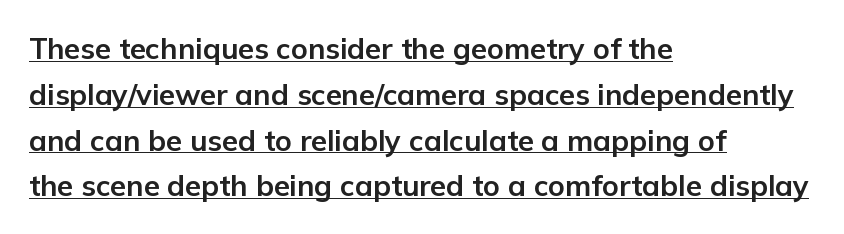
The image shows 29 px bold sans-serif type, upright; set left-aligned, normal line spacing (1.58x), normal letter spacing, underlined; low stroke contrast and a medium x-height.
